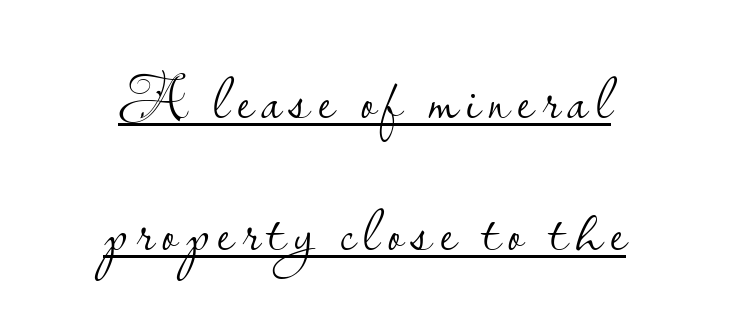
The face used here is a sans, in the tradition of grotesques and geometrics. Is there much room between lines? Yes — plenty of vertical air separates them. The letters advance in unequal steps, a hallmark of proportional type. The string is rendered with underlining switched on.
